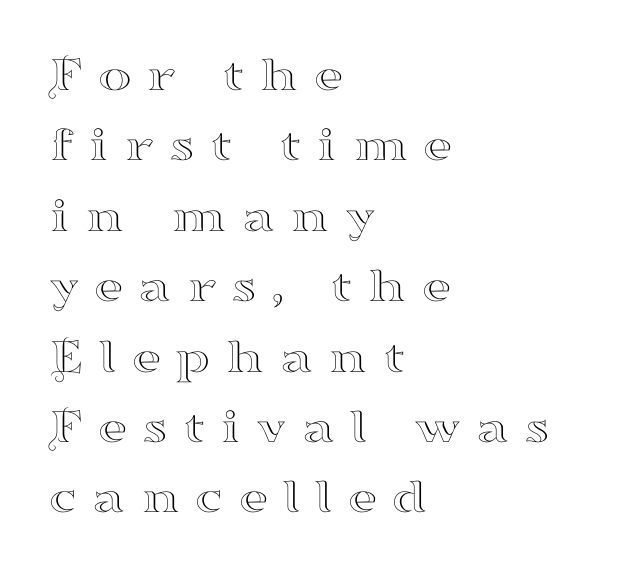
The image shows 51 px wide serif type, upright; set left-aligned, normal line spacing (1.38x), unusually wide letter spacing (+0.29 em), not underlined; high stroke contrast and a small x-height.
